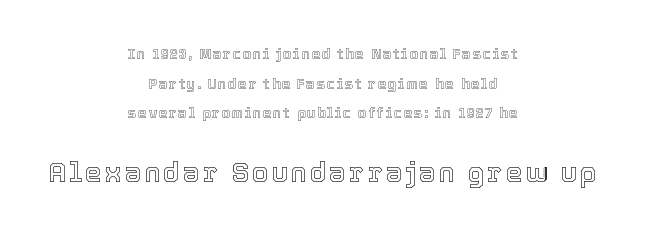
{"italic": "no", "underline": "no", "align": "center", "line_spacing": "loose", "line_spacing_ratio": 2.12, "larger_block": "second", "size_ratio": 1.93, "glyph_px": 27}
